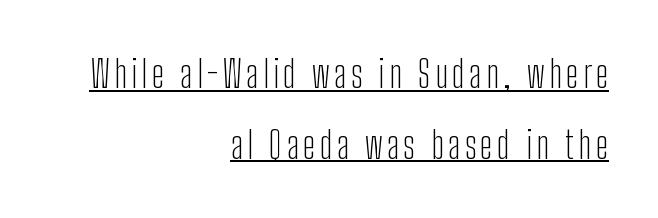
{"serif": "no", "italic": "no", "bold": "no", "weight": "light", "width": "condensed", "stroke_contrast": "low", "x_height": "medium", "monospaced": "no", "underline": "yes", "align": "right", "line_spacing_ratio": 1.86, "glyph_px": 38}
